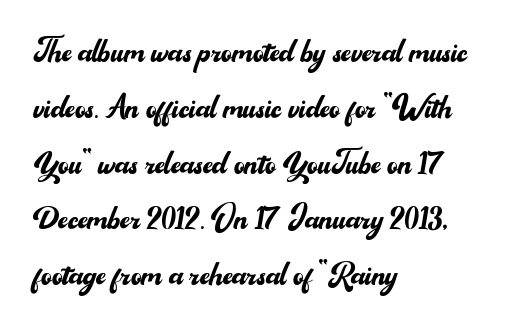
Q: Is the text bold? A: No.
Q: Is the text italic (slanted)? A: Yes.
Q: Is the typeface a serif or a sans-serif typeface? A: Sans-serif.
Q: Is the text underlined? A: No.
Q: How is the paragraph aligned? A: Left-aligned.
Q: Is the spacing between letters normal or unusually wide? A: Normal.
Q: Is the spacing between lines tight, normal or loose? A: Normal.
Q: Width (condensed, normal, or wide)? A: Normal.
Q: Stroke contrast? A: Medium.
Q: x-height? A: Small.
Q: Monospaced? A: No.
